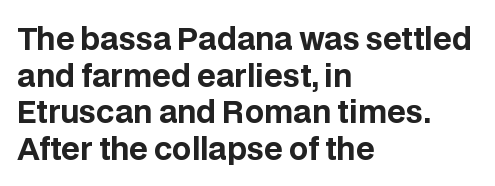
The letters are bold, with thick, heavy strokes. Rule under the text: the space is simply empty. These lines keep a tight, regular rhythm from letter to letter. The glyphs in this specimen are sans serif.
